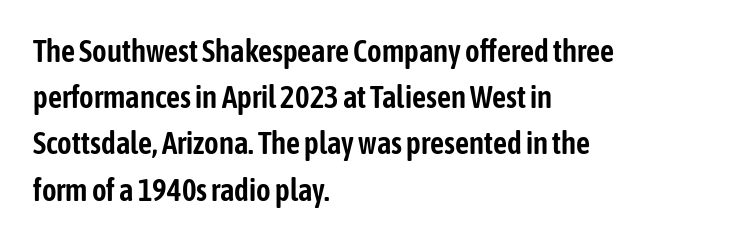
Q: Is the text italic (slanted)? A: No, it is upright.
Q: Is the typeface a serif or a sans-serif typeface? A: Sans-serif.
Q: Is the text underlined? A: No.
Q: How is the paragraph aligned? A: Left-aligned.
Q: Is the spacing between letters normal or unusually wide? A: Normal.
Q: Is the spacing between lines tight, normal or loose? A: Normal.
Q: Width (condensed, normal, or wide)? A: Condensed.
Q: Stroke contrast? A: Low.
Q: x-height? A: Medium.
Q: Monospaced? A: No.
